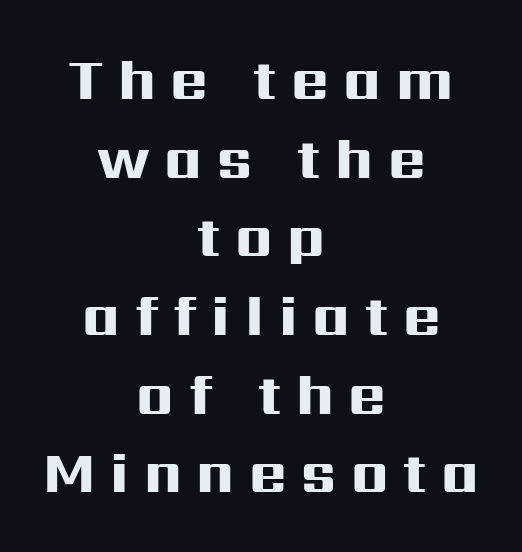
{"serif": "no", "italic": "no", "bold": "yes", "weight": "heavy", "width": "wide", "stroke_contrast": "high", "x_height": "medium", "monospaced": "no", "underline": "no", "align": "center", "line_spacing": "normal", "line_spacing_ratio": 1.38, "letter_spacing": "wide", "letter_spacing_em": 0.26, "glyph_px": 57}
